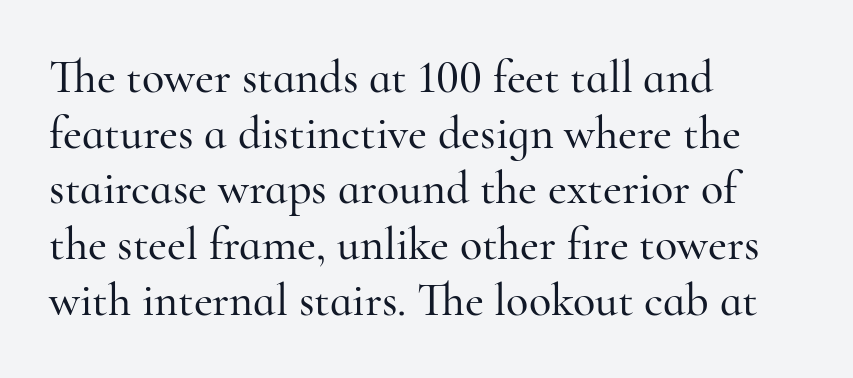
{"serif": "yes", "italic": "no", "width": "normal", "stroke_contrast": "high", "x_height": "small", "monospaced": "no", "underline": "no", "align": "left", "line_spacing_ratio": 1.21, "letter_spacing": "normal", "letter_spacing_em": 0.0, "glyph_px": 46}
